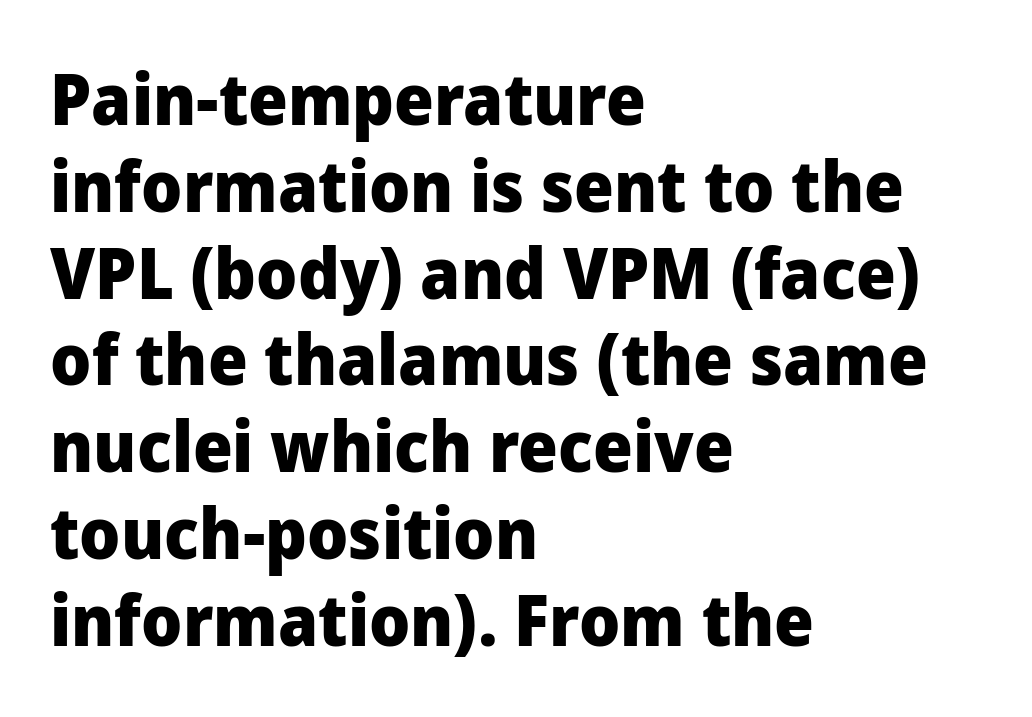
The image shows 70 px heavy sans-serif type, upright; set left-aligned, line spacing 1.24x, normal letter spacing, not underlined; low stroke contrast and a medium x-height.
